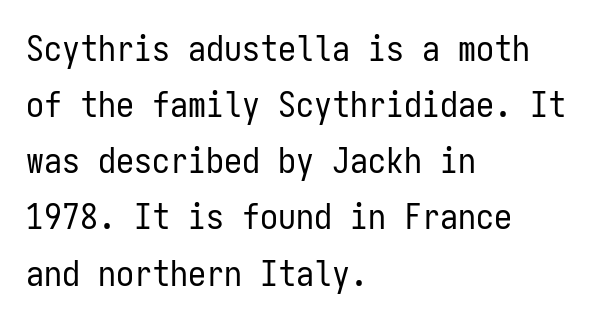
{"serif": "no", "italic": "no", "bold": "no", "weight": "regular", "width": "condensed", "stroke_contrast": "low", "x_height": "medium", "monospaced": "yes", "underline": "no", "align": "left", "line_spacing": "normal", "line_spacing_ratio": 1.56, "letter_spacing": "normal", "letter_spacing_em": 0.0, "glyph_px": 36}
